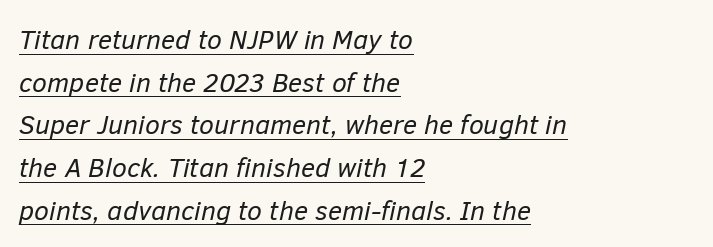
Q: Is the text bold? A: No.
Q: Is the text italic (slanted)? A: Yes, it leans right by about 12 degrees.
Q: Is the text underlined? A: Yes.
Q: How is the paragraph aligned? A: Left-aligned.
Q: Is the spacing between letters normal or unusually wide? A: Normal.
Q: Is the spacing between lines tight, normal or loose? A: Normal.
